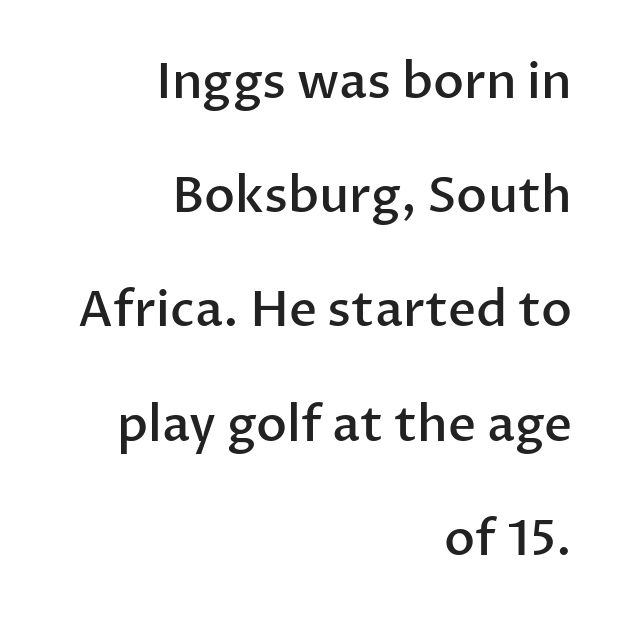
The area under the type is left untouched. The type family on display is of the sans-serif kind. Is this a fixed-width face? No — the glyphs have proportional, varying widths. The lines in this sample share a right terminus and differ only in where they begin.
